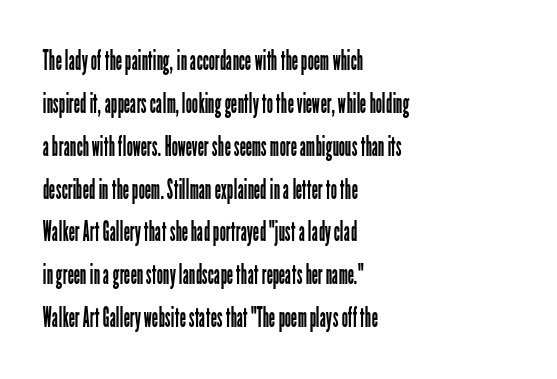
{"serif": "no", "italic": "no", "bold": "no", "weight": "regular", "width": "condensed", "stroke_contrast": "low", "x_height": "medium", "monospaced": "no", "underline": "no", "align": "left", "line_spacing": "normal", "line_spacing_ratio": 1.53, "letter_spacing": "normal", "letter_spacing_em": 0.0, "glyph_px": 28}
